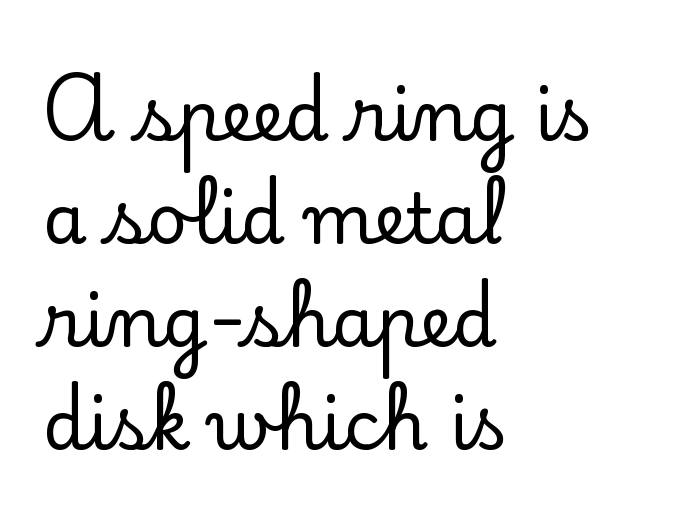
Q: Is the text italic (slanted)? A: No, it is upright.
Q: Is the typeface a serif or a sans-serif typeface? A: Serif.
Q: Is the text underlined? A: No.
Q: How is the paragraph aligned? A: Left-aligned.
Q: Is the spacing between letters normal or unusually wide? A: Normal.
Q: Is the spacing between lines tight, normal or loose? A: Normal.
Q: Width (condensed, normal, or wide)? A: Normal.
Q: Stroke contrast? A: Low.
Q: x-height? A: Small.
Q: Monospaced? A: No.
